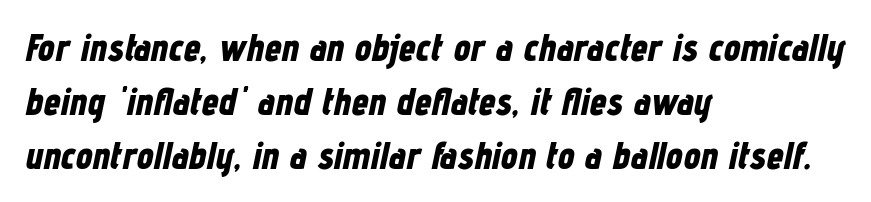
The letters sit at their default tracking, neither squeezed nor spread. This sample has the flowing, uneven cadence of proportional lettering. The rendering uses a moderate line-height, typical for paragraphs. In terms of posture, this sample is oblique. These lines stack with their left ends in a neat column.
